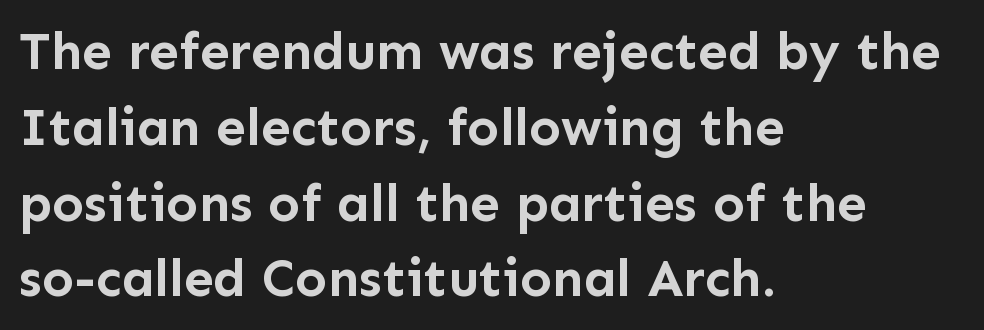
This is roman type, the default non-slanted kind. Nope, no serifs anywhere on these letters. Horizontal bands of white between lines are of average thickness. Heavy-handed strokes throughout: this text is bold.
